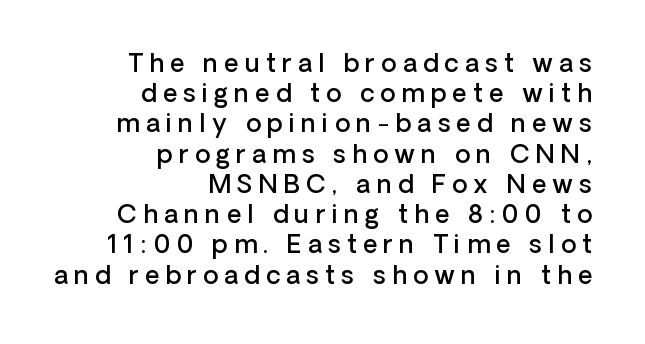
Every letter is mildly thick-stroked: semibold rather than bold. Someone cranked the tracking dial way up on this one. The paragraph shown leans on its right margin. Lines of text with bare space underneath. The type sits square on the baseline with zero lean.
